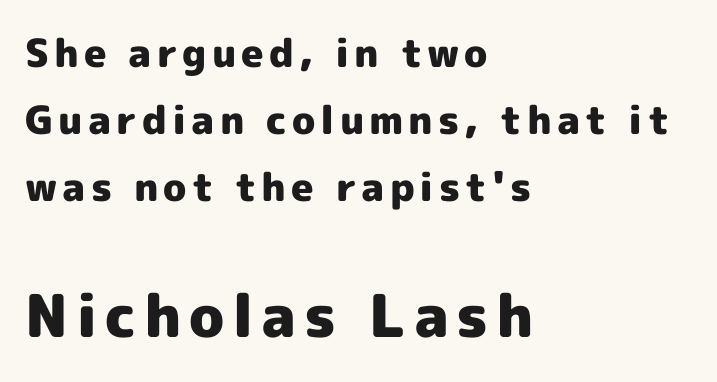
The image shows 59 px heavy sans-serif type, upright; set left-aligned, line spacing 1.72x, not underlined; the second (bottom) block is 1.51x larger; a medium x-height.
